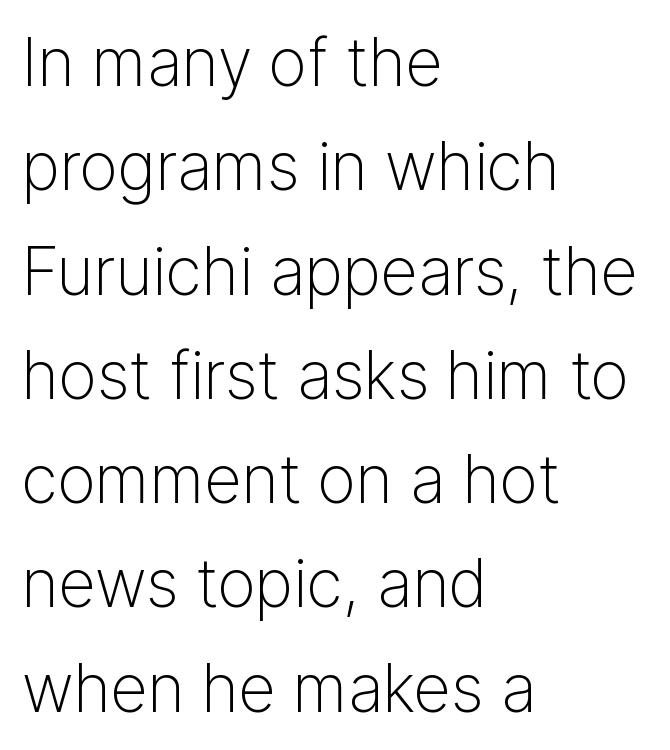
Q: Is the text bold? A: No.
Q: Is the text italic (slanted)? A: No, it is upright.
Q: Is the typeface a serif or a sans-serif typeface? A: Sans-serif.
Q: Is the text underlined? A: No.
Q: How is the paragraph aligned? A: Left-aligned.
Q: Is the spacing between letters normal or unusually wide? A: Normal.
Q: Is the spacing between lines tight, normal or loose? A: Normal.
Q: Width (condensed, normal, or wide)? A: Normal.
Q: Stroke contrast? A: Low.
Q: x-height? A: Medium.
Q: Monospaced? A: No.
